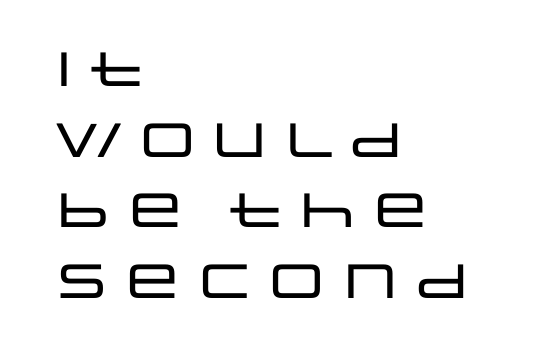
If you measured baseline to baseline, you'd find a middling distance. Words appear dense and cohesive because spacing is normal. The glyphs in this specimen are sans serif. Note the varied advance widths — an 'i' is clearly narrower than an 'm'. Reading down the block, your eye returns to a fixed left position each line.
